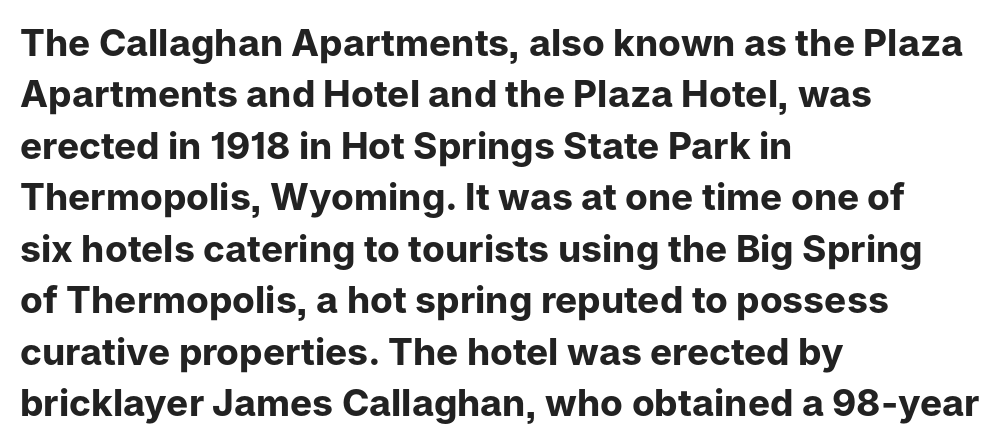
{"serif": "no", "italic": "no", "bold": "yes", "weight": "bold", "width": "normal", "stroke_contrast": "low", "x_height": "medium", "monospaced": "no", "underline": "no", "align": "left", "line_spacing": "normal", "line_spacing_ratio": 1.39, "letter_spacing": "normal", "letter_spacing_em": 0.0, "glyph_px": 37}
